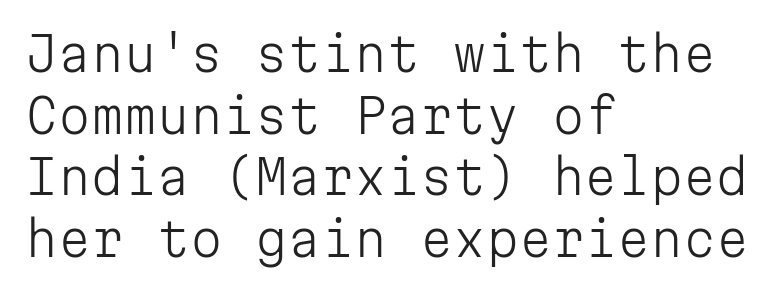
The image shows 47 px light sans-serif type, upright, monospaced; set left-aligned, normal line spacing (1.31x), normal letter spacing, not underlined; low stroke contrast and a medium x-height.
